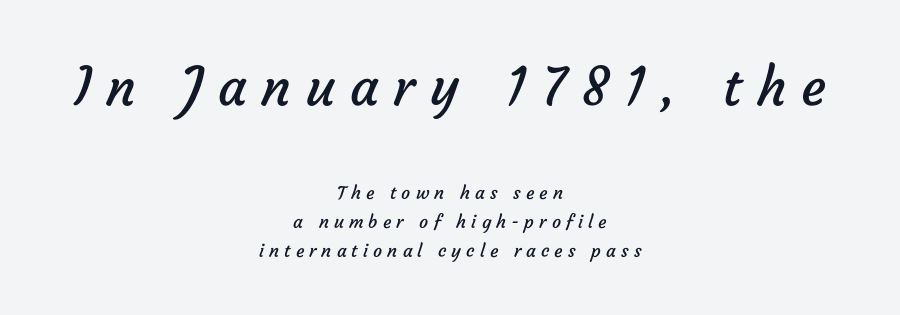
The image shows 53 px regular-weight sans-serif type; set centered, normal line spacing (1.61x), unusually wide letter spacing (+0.28 em), not underlined; the first (top) block is 2.94x larger; low stroke contrast and a medium x-height.
